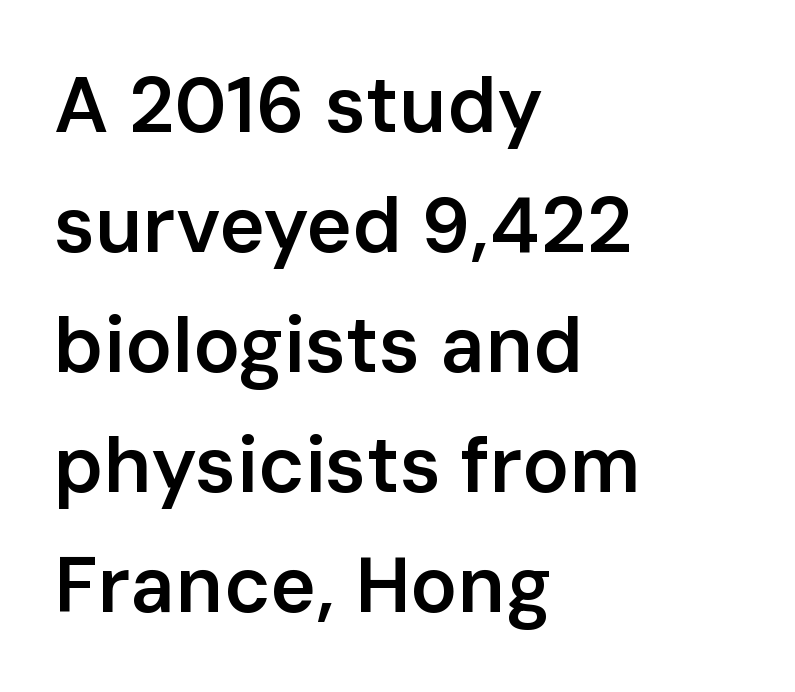
{"serif": "no", "italic": "no", "bold": "semi", "weight": "semibold", "width": "normal", "stroke_contrast": "low", "x_height": "medium", "monospaced": "no", "underline": "no", "align": "left", "line_spacing": "normal", "line_spacing_ratio": 1.54, "letter_spacing": "normal", "letter_spacing_em": 0.0, "glyph_px": 78}
